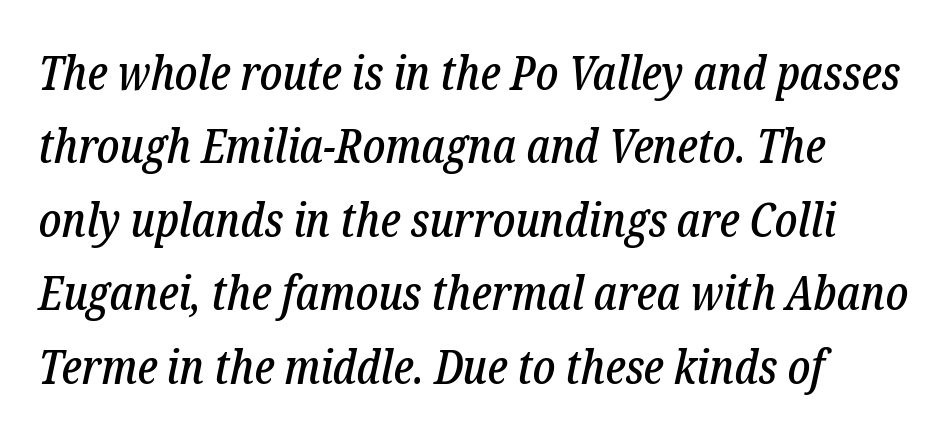
Q: Is the text italic (slanted)? A: Yes, it leans right by about 12 degrees.
Q: Is the typeface a serif or a sans-serif typeface? A: Serif.
Q: Is the text underlined? A: No.
Q: How is the paragraph aligned? A: Left-aligned.
Q: Is the spacing between letters normal or unusually wide? A: Normal.
Q: Is the spacing between lines tight, normal or loose? A: Normal.
Q: Width (condensed, normal, or wide)? A: Condensed.
Q: Stroke contrast? A: Low.
Q: x-height? A: Medium.
Q: Monospaced? A: No.
